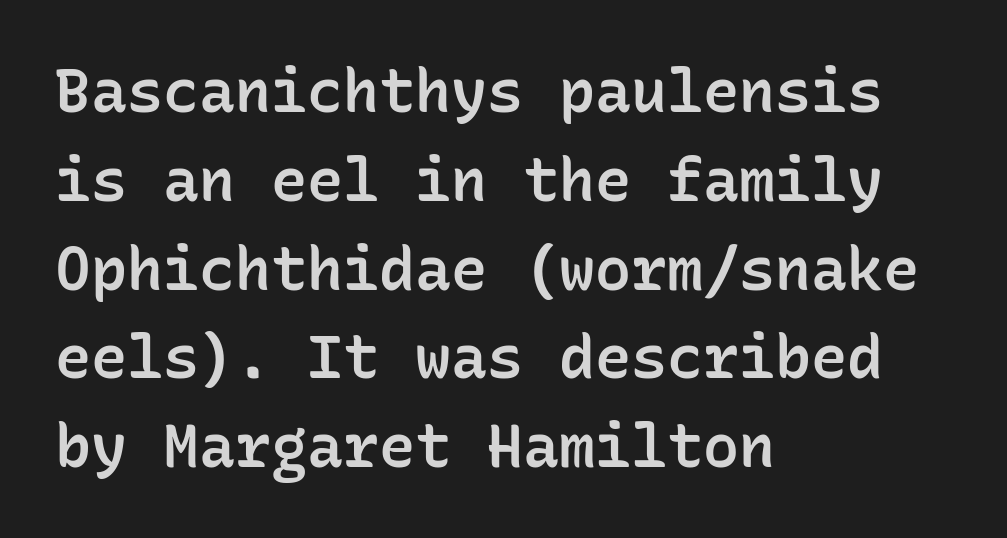
Italic: no, the glyphs are upright roman. How heavy is the stroke? Medium-heavy — a semibold, shy of bold. Anything drawn beneath the words? Only blank space. A typesetter would call this monospace, since all characters share one set width. Horizontally, the lines are justified to the leading edge only.
